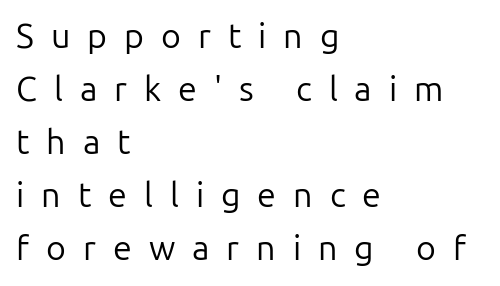
{"serif": "no", "italic": "no", "bold": "no", "weight": "regular", "width": "normal", "stroke_contrast": "low", "x_height": "medium", "monospaced": "no", "underline": "no", "align": "left", "line_spacing": "normal", "line_spacing_ratio": 1.56, "letter_spacing": "wide", "letter_spacing_em": 0.5, "glyph_px": 34}
